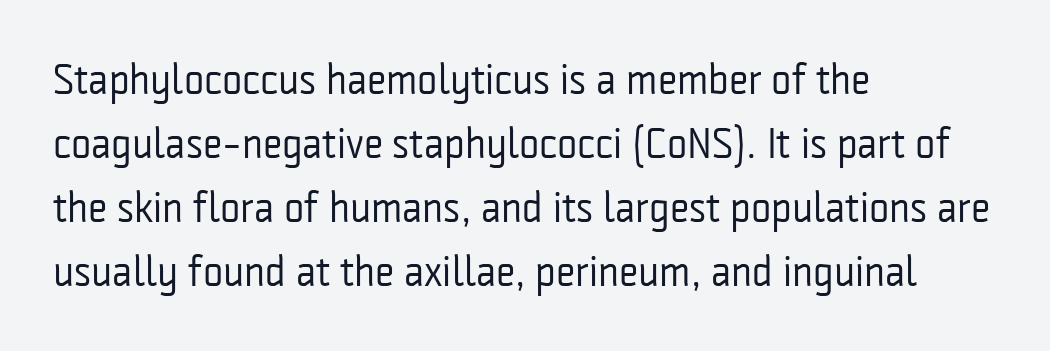
The image shows 43 px regular-weight, condensed sans-serif type, upright; set left-aligned, normal line spacing (1.49x), normal letter spacing, not underlined; low stroke contrast and a medium x-height.
